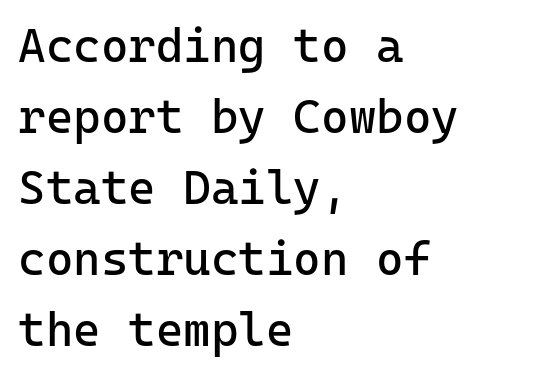
{"serif": "no", "italic": "no", "bold": "no", "weight": "regular", "width": "normal", "stroke_contrast": "low", "x_height": "medium", "monospaced": "yes", "underline": "no", "align": "left", "line_spacing": "normal", "line_spacing_ratio": 1.51, "letter_spacing": "normal", "letter_spacing_em": 0.0, "glyph_px": 47}
